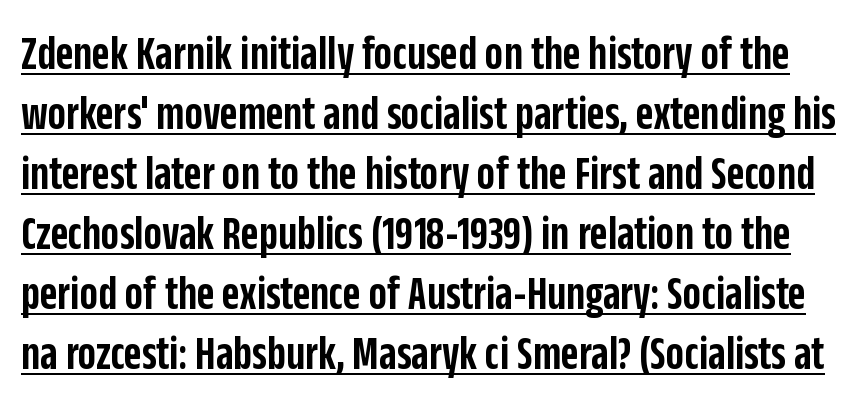
Q: Is the text bold? A: Semi-bold.
Q: Is the text italic (slanted)? A: No, it is upright.
Q: Is the typeface a serif or a sans-serif typeface? A: Sans-serif.
Q: Is the text underlined? A: Yes.
Q: Is the spacing between letters normal or unusually wide? A: Normal.
Q: Is the spacing between lines tight, normal or loose? A: Normal.
Q: Width (condensed, normal, or wide)? A: Condensed.
Q: Stroke contrast? A: Low.
Q: x-height? A: Large.
Q: Monospaced? A: No.
